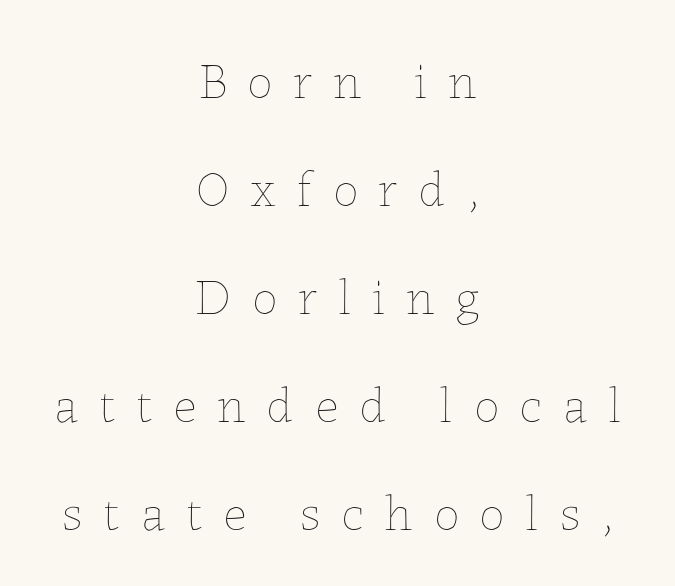
Q: Is the text bold? A: No.
Q: Is the text italic (slanted)? A: No, it is upright.
Q: Is the text underlined? A: No.
Q: How is the paragraph aligned? A: Centered.
Q: Is the spacing between letters normal or unusually wide? A: Unusually wide.
Q: Is the spacing between lines tight, normal or loose? A: Loose.
Q: Width (condensed, normal, or wide)? A: Normal.
Q: Stroke contrast? A: Low.
Q: x-height? A: Medium.
Q: Monospaced? A: No.
